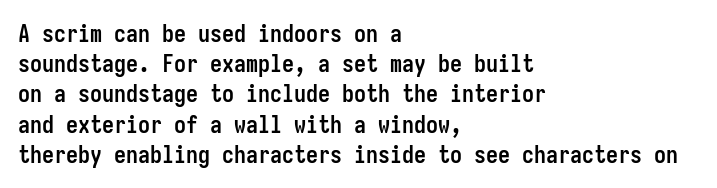
The ragged edge is on the right, which tells us the setting is flush left. The space beneath each line is pristine and unruled. This rendering leaves character spacing at its baseline value. The passage shown stacks its lines at a standard gap. Italic? Not at all — the glyphs are vertical. Emphasis by weight is at full strength: bold.
